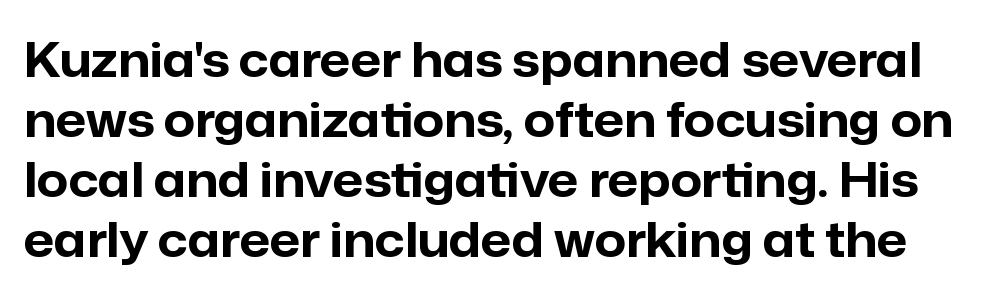
Q: Is the text bold? A: Yes.
Q: Is the text italic (slanted)? A: No, it is upright.
Q: Is the typeface a serif or a sans-serif typeface? A: Sans-serif.
Q: Is the text underlined? A: No.
Q: Is the spacing between letters normal or unusually wide? A: Normal.
Q: Is the spacing between lines tight, normal or loose? A: Normal.
Q: Width (condensed, normal, or wide)? A: Normal.
Q: Stroke contrast? A: Low.
Q: x-height? A: Medium.
Q: Monospaced? A: No.
